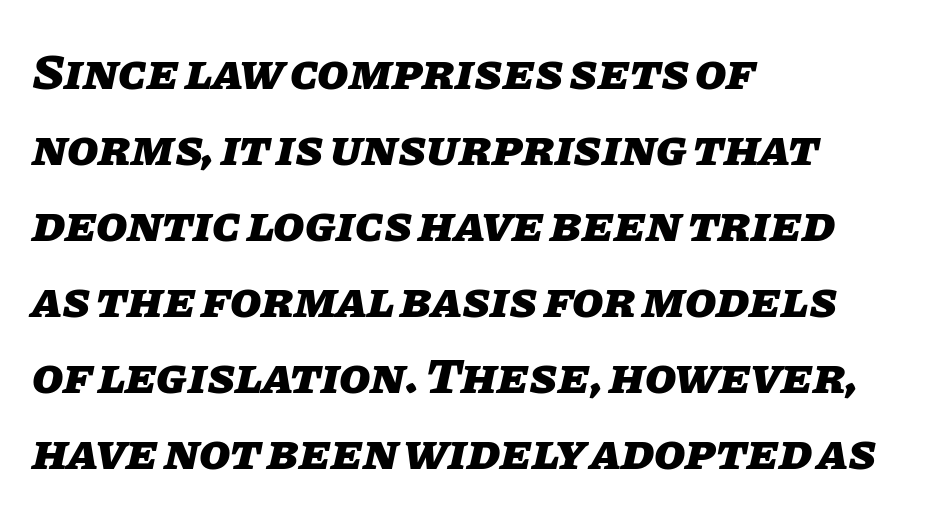
Line starts are locked; line ends wander. The passage shown is not underscored anywhere. The passage shown has conventional tracking throughout. Characters are canted at an angle relative to the baseline's perpendicular.
